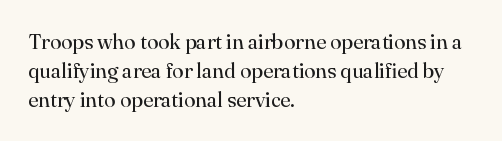
The image shows 21 px text type, upright; set left-aligned, normal line spacing (1.38x), normal letter spacing, not underlined.
